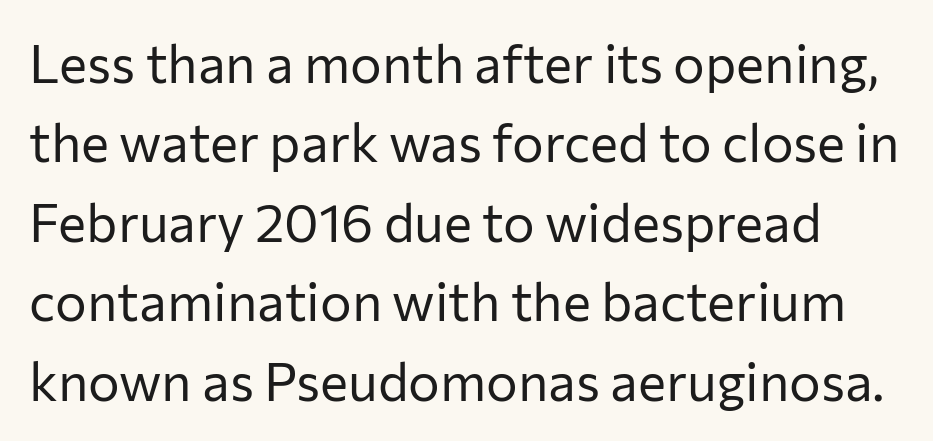
The image shows 53 px regular-weight sans-serif type, upright; set normal line spacing (1.5x), normal letter spacing, not underlined; low stroke contrast and a medium x-height.
